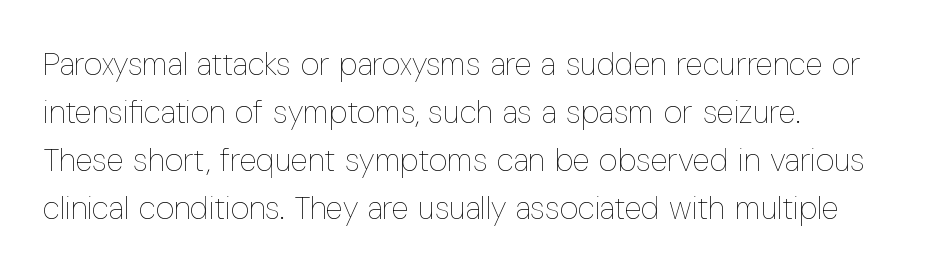
Posture: straight, roman, zero tilt. Whoever set this chose a conventional vertical rhythm. Heft: none added — not bold. The setting favours the left margin, as ordinary paragraphs usually do. A bare baseline throughout the passage.
